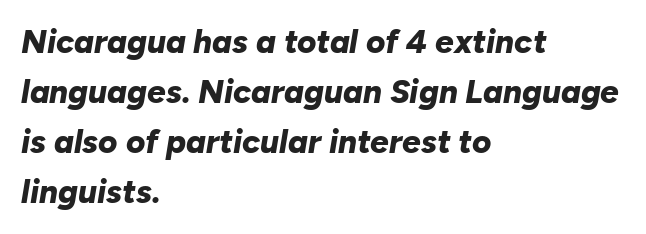
Q: Is the text bold? A: Yes.
Q: Is the text italic (slanted)? A: Yes, it leans right by about 10 degrees.
Q: Is the text underlined? A: No.
Q: How is the paragraph aligned? A: Left-aligned.
Q: Is the spacing between letters normal or unusually wide? A: Normal.
Q: Is the spacing between lines tight, normal or loose? A: Normal.
Q: Width (condensed, normal, or wide)? A: Normal.
Q: Stroke contrast? A: Low.
Q: x-height? A: Medium.
Q: Monospaced? A: No.
